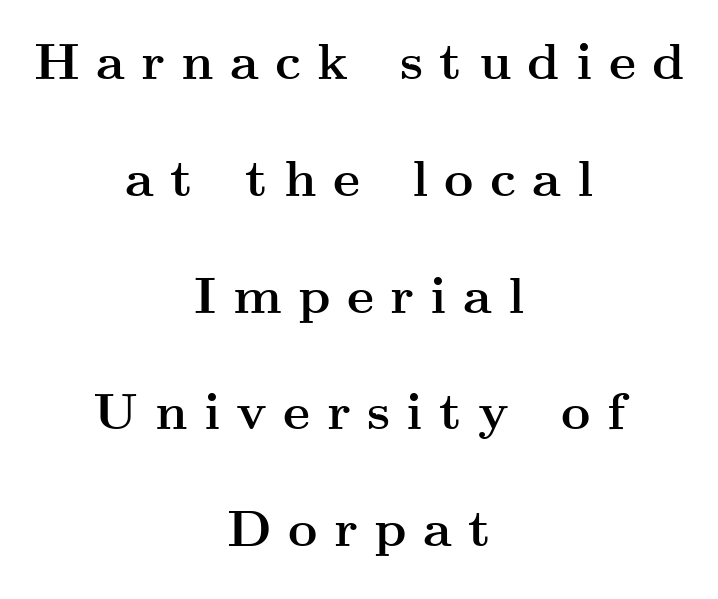
The image shows 51 px semibold, wide serif type, upright; set centered, loose line spacing (2.29x), unusually wide letter spacing (+0.32 em), not underlined; medium stroke contrast and a small x-height.
